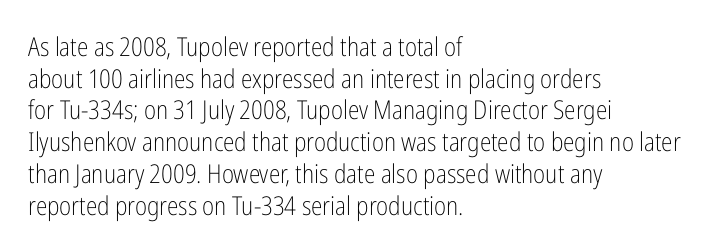
The image shows 26 px text type, upright; set left-aligned, line spacing 1.22x, normal letter spacing, not underlined.
